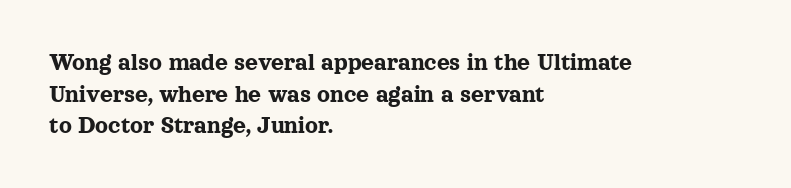
The image shows 25 px text type, upright; set left-aligned, normal line spacing (1.27x), normal letter spacing, not underlined.
